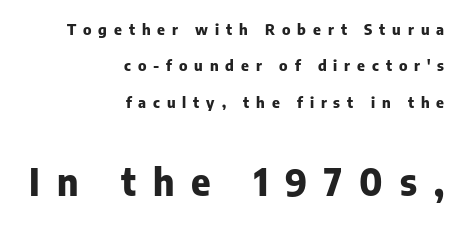
Q: Is the text bold? A: Yes.
Q: Is the text italic (slanted)? A: No, it is upright.
Q: Is the typeface a serif or a sans-serif typeface? A: Sans-serif.
Q: Is the text underlined? A: No.
Q: How is the paragraph aligned? A: Right-aligned.
Q: Is the spacing between letters normal or unusually wide? A: Unusually wide.
Q: Is the spacing between lines tight, normal or loose? A: Loose.
Q: Which block of text is set in a larger size, the first (top) or the second (bottom)? A: The second (bottom) one.
Q: Width (condensed, normal, or wide)? A: Normal.
Q: Stroke contrast? A: Low.
Q: x-height? A: Medium.
Q: Monospaced? A: No.
